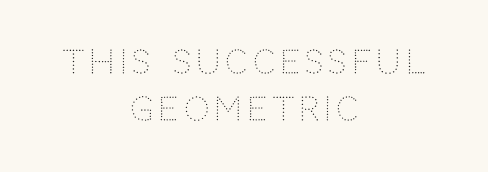
Q: Is the text bold? A: No.
Q: Is the text italic (slanted)? A: No, it is upright.
Q: Is the typeface a serif or a sans-serif typeface? A: Sans-serif.
Q: Is the text underlined? A: No.
Q: How is the paragraph aligned? A: Centered.
Q: Is the spacing between lines tight, normal or loose? A: Normal.
Q: Width (condensed, normal, or wide)? A: Normal.
Q: Stroke contrast? A: Low.
Q: x-height? A: Large.
Q: Monospaced? A: No.
